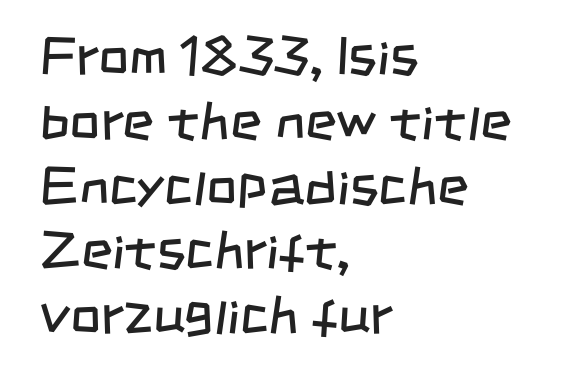
Q: Is the text bold? A: No.
Q: Is the typeface a serif or a sans-serif typeface? A: Sans-serif.
Q: Is the text underlined? A: No.
Q: How is the paragraph aligned? A: Left-aligned.
Q: Is the spacing between letters normal or unusually wide? A: Normal.
Q: Width (condensed, normal, or wide)? A: Condensed.
Q: Stroke contrast? A: Low.
Q: x-height? A: Large.
Q: Monospaced? A: No.
